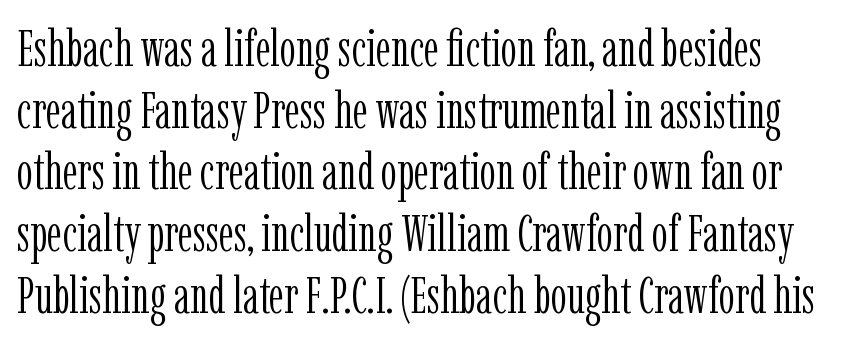
Q: Is the text bold? A: No.
Q: Is the text italic (slanted)? A: No, it is upright.
Q: Is the typeface a serif or a sans-serif typeface? A: Serif.
Q: Is the text underlined? A: No.
Q: Is the spacing between letters normal or unusually wide? A: Normal.
Q: Width (condensed, normal, or wide)? A: Condensed.
Q: Stroke contrast? A: Low.
Q: x-height? A: Medium.
Q: Monospaced? A: No.
